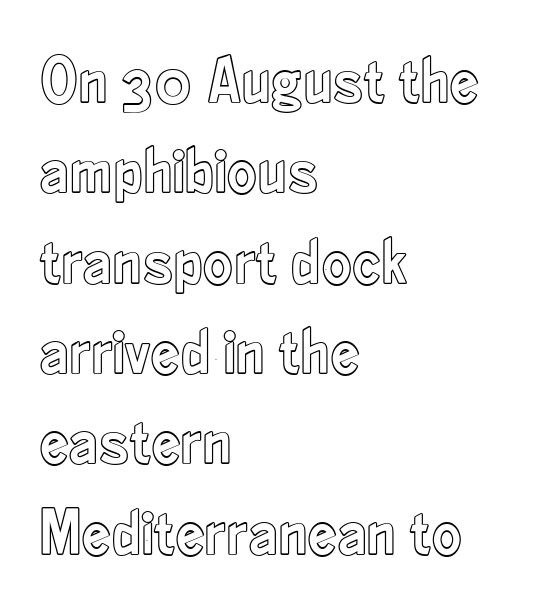
The image shows 65 px condensed type, upright; set left-aligned, normal line spacing (1.39x), normal letter spacing, not underlined; a small x-height.
